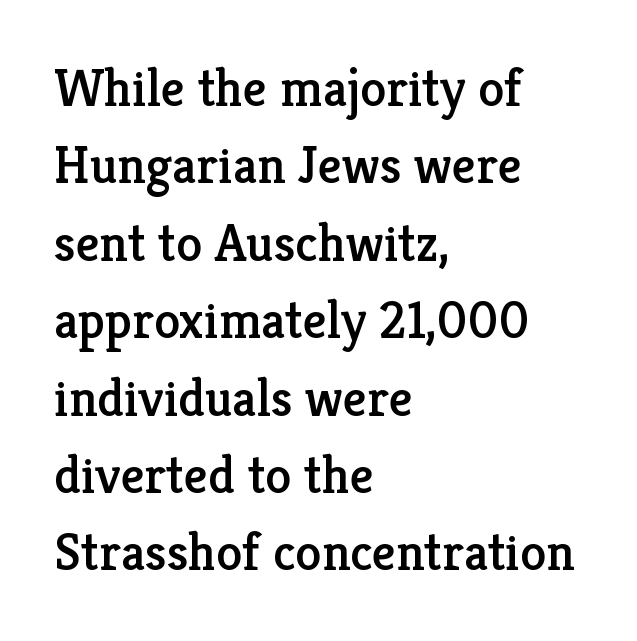
{"serif": "yes", "italic": "no", "width": "normal", "stroke_contrast": "low", "x_height": "medium", "monospaced": "no", "underline": "no", "align": "left", "line_spacing": "normal", "line_spacing_ratio": 1.46, "letter_spacing": "normal", "letter_spacing_em": 0.0, "glyph_px": 53}
